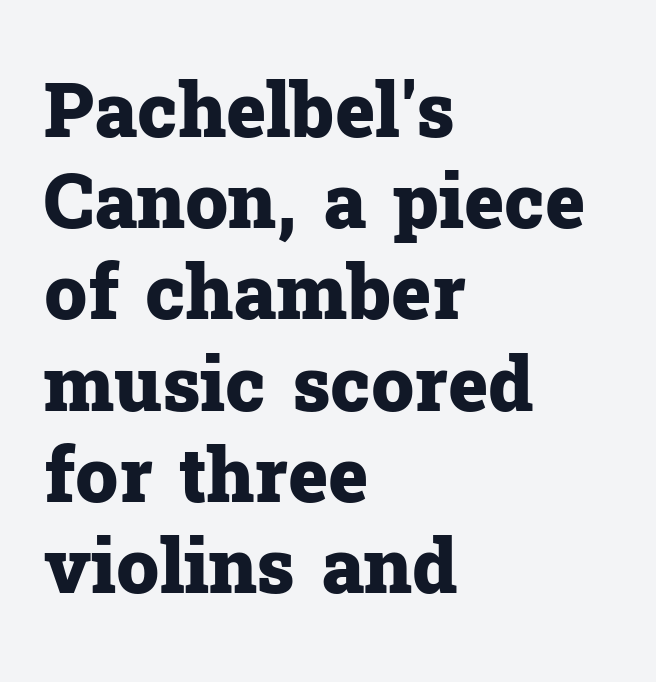
The image shows 76 px heavy serif type, upright; set left-aligned, line spacing 1.2x, normal letter spacing, not underlined; low stroke contrast and a medium x-height.
